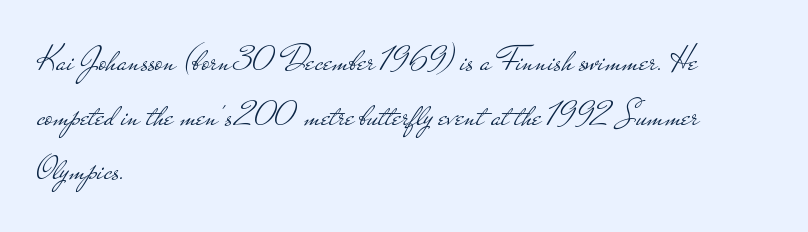
Q: Is the text bold? A: No.
Q: Is the text italic (slanted)? A: Yes.
Q: Is the typeface a serif or a sans-serif typeface? A: Sans-serif.
Q: Is the text underlined? A: No.
Q: How is the paragraph aligned? A: Left-aligned.
Q: Is the spacing between letters normal or unusually wide? A: Normal.
Q: Is the spacing between lines tight, normal or loose? A: Normal.
Q: Width (condensed, normal, or wide)? A: Wide.
Q: Stroke contrast? A: Low.
Q: x-height? A: Small.
Q: Monospaced? A: No.
